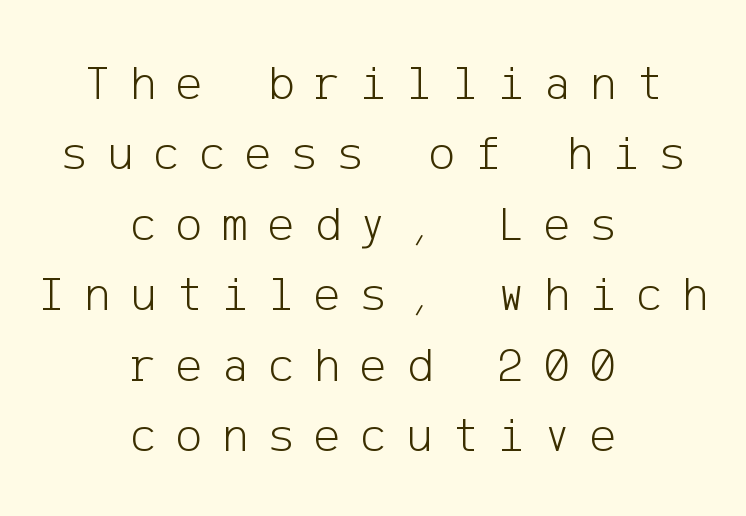
The image shows 50 px light sans-serif type, upright; set centered, normal line spacing (1.41x), unusually wide letter spacing (+0.39 em), not underlined; low stroke contrast and a medium x-height.
